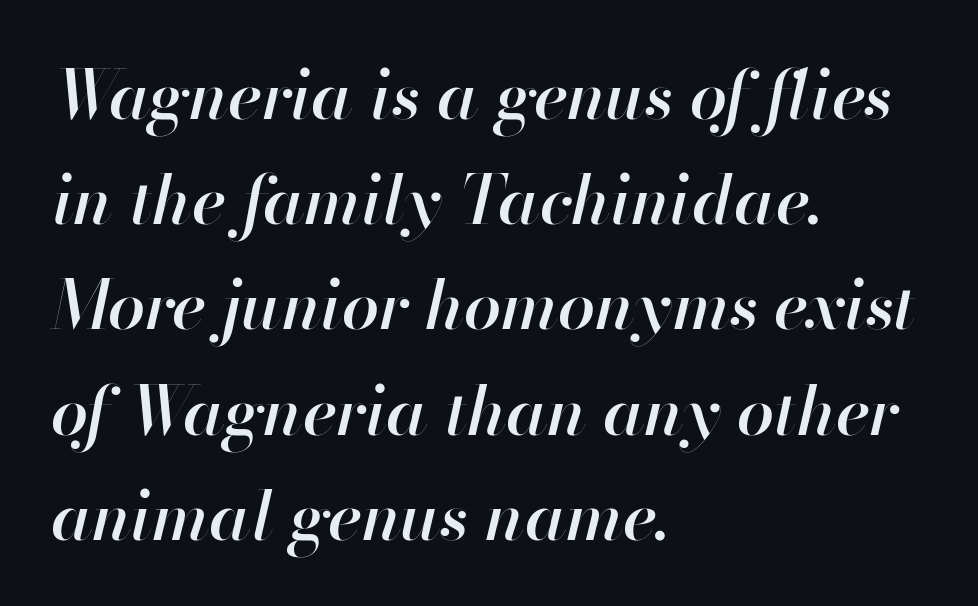
{"italic": "yes", "lean": "right", "slant_degrees": 13, "bold": "semi", "weight": "semibold", "width": "normal", "stroke_contrast": "high", "x_height": "small", "monospaced": "no", "underline": "no", "align": "left", "line_spacing": "normal", "line_spacing_ratio": 1.57, "letter_spacing": "normal", "letter_spacing_em": 0.0, "glyph_px": 67}
